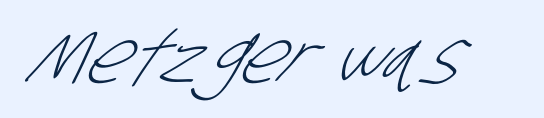
Q: Is the text bold? A: No.
Q: Is the typeface a serif or a sans-serif typeface? A: Sans-serif.
Q: Is the text underlined? A: No.
Q: Is the spacing between letters normal or unusually wide? A: Normal.
Q: Width (condensed, normal, or wide)? A: Condensed.
Q: Stroke contrast? A: Low.
Q: x-height? A: Large.
Q: Monospaced? A: No.
